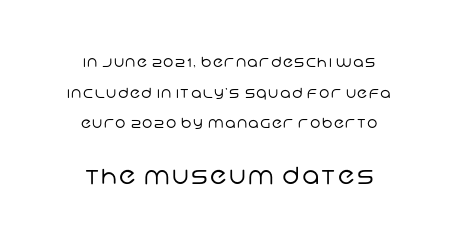
The image shows 23 px text type; set centered, loose line spacing (2.18x), not underlined; the second (bottom) block is 1.64x larger.
